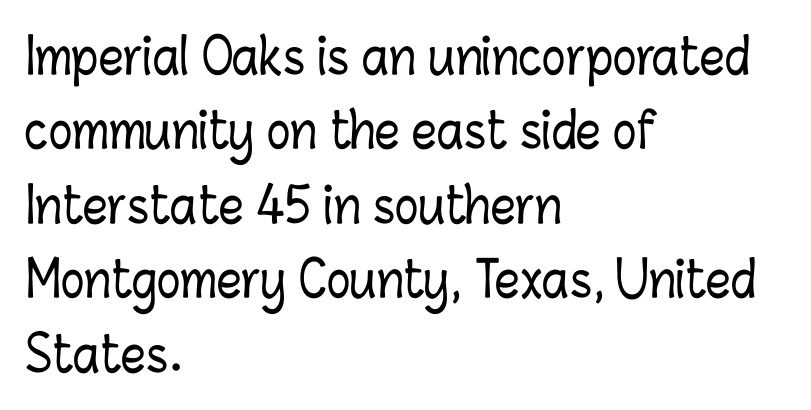
{"italic": "no", "width": "condensed", "stroke_contrast": "low", "x_height": "medium", "monospaced": "no", "underline": "no", "align": "left", "line_spacing": "normal", "line_spacing_ratio": 1.52, "letter_spacing": "normal", "letter_spacing_em": 0.0, "glyph_px": 49}
